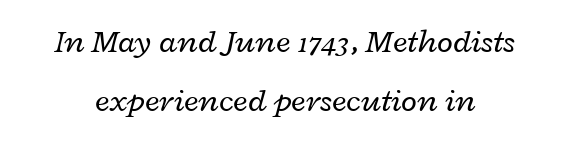
{"italic": "yes", "lean": "right", "slant_degrees": 12, "bold": "no", "weight": "regular", "width": "wide", "stroke_contrast": "low", "x_height": "medium", "monospaced": "no", "underline": "no", "line_spacing_ratio": 1.8, "letter_spacing": "normal", "letter_spacing_em": 0.0, "glyph_px": 33}
